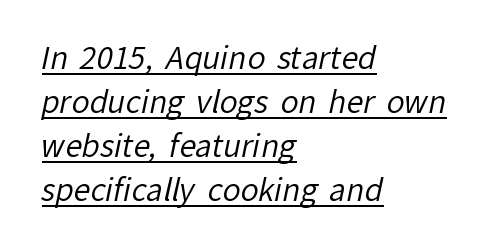
{"serif": "no", "bold": "no", "weight": "regular", "width": "normal", "stroke_contrast": "low", "x_height": "medium", "monospaced": "no", "underline": "yes", "align": "left", "line_spacing": "normal", "line_spacing_ratio": 1.47, "letter_spacing": "normal", "letter_spacing_em": 0.0, "glyph_px": 30}
